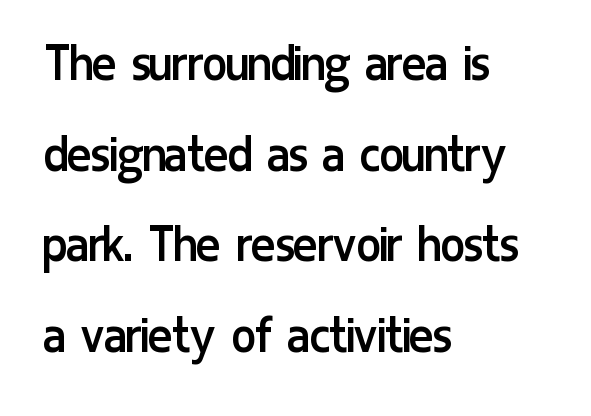
Observe the ordinary spacing: letters are neighbours, not strangers. Students, observe: this is what conventionally led text looks like. Character widths vary here, with narrow letters taking less room than wide ones. Vertical strokes here are truly vertical. I'd call this a sans setting — the letters go barefoot.
